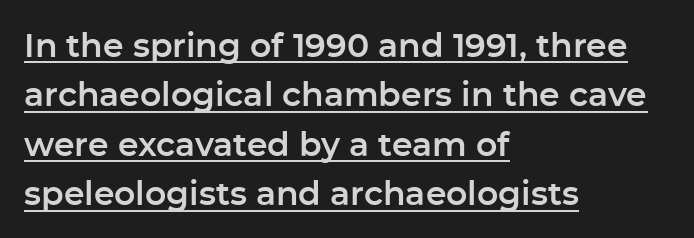
{"serif": "no", "italic": "no", "width": "normal", "stroke_contrast": "low", "x_height": "medium", "monospaced": "no", "underline": "yes", "align": "left", "line_spacing": "normal", "line_spacing_ratio": 1.5, "letter_spacing": "normal", "letter_spacing_em": 0.0, "glyph_px": 33}
